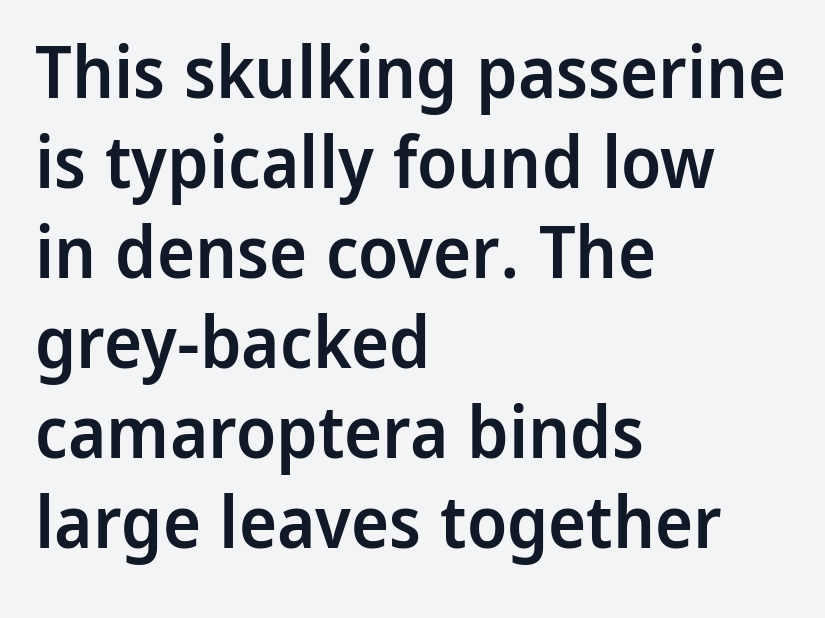
Honestly, there is no underline to notice here at all. A semibold gives these letters moderate extra thickness, short of bold. These lines are composed in type without serifs. The designer left line spacing at the default. Looks like regular typesetting: each glyph gets only the width it needs.
